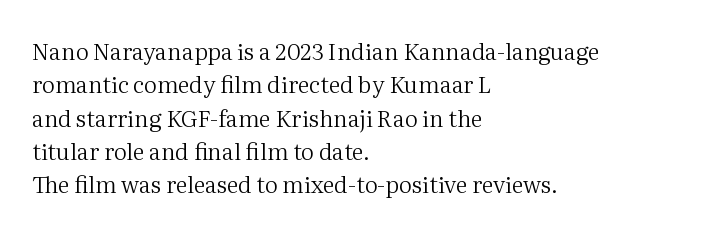
Q: Is the text bold? A: No.
Q: Is the text italic (slanted)? A: No, it is upright.
Q: Is the text underlined? A: No.
Q: How is the paragraph aligned? A: Left-aligned.
Q: Is the spacing between letters normal or unusually wide? A: Normal.
Q: Is the spacing between lines tight, normal or loose? A: Normal.
